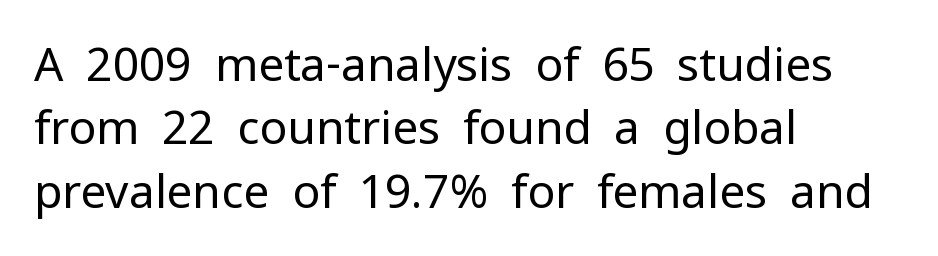
Each letter's strokes conclude bluntly, with no projecting serifs. Weight: regular or lighter. The foot of each line stays bare and open. Spacing verdict: proportional, widths tailored to each character. The lines in this sample share a left origin and differ only in where they stop.
